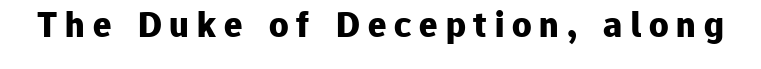
The image shows 38 px bold sans-serif type, upright; set unusually wide letter spacing (+0.21 em), not underlined; low stroke contrast and a medium x-height.
